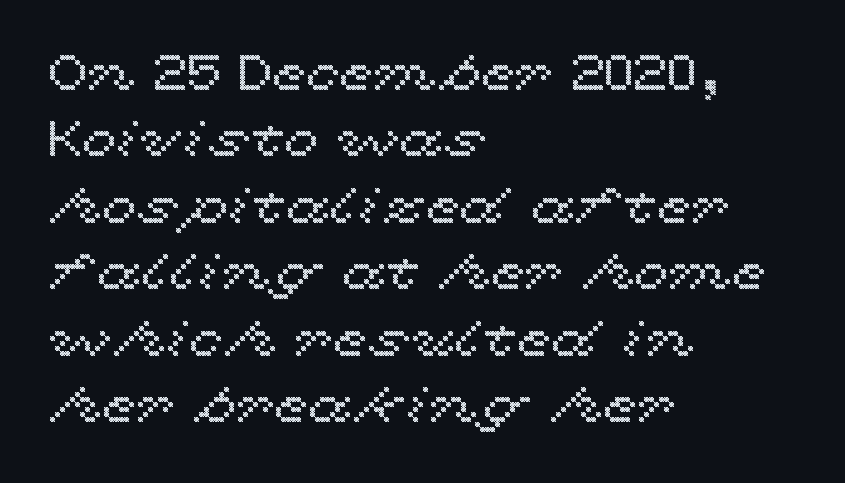
{"width": "wide", "x_height": "medium", "monospaced": "no", "underline": "no", "align": "left", "line_spacing": "normal", "line_spacing_ratio": 1.33, "letter_spacing": "normal", "letter_spacing_em": 0.0, "glyph_px": 50}
